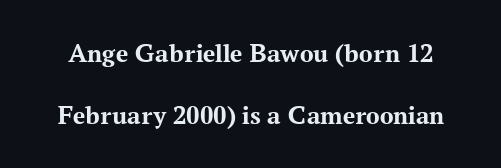
{"italic": "no", "bold": "yes", "underline": "no", "line_spacing": "loose", "line_spacing_ratio": 2.31, "letter_spacing": "normal", "letter_spacing_em": 0.0, "glyph_px": 27}
